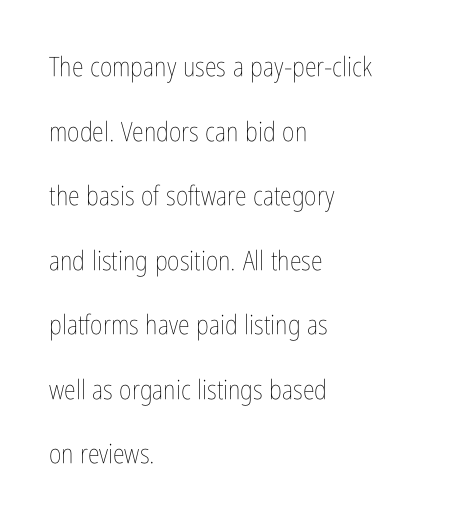
Q: Is the text bold? A: No.
Q: Is the text italic (slanted)? A: No, it is upright.
Q: Is the text underlined? A: No.
Q: How is the paragraph aligned? A: Left-aligned.
Q: Is the spacing between letters normal or unusually wide? A: Normal.
Q: Is the spacing between lines tight, normal or loose? A: Loose.
